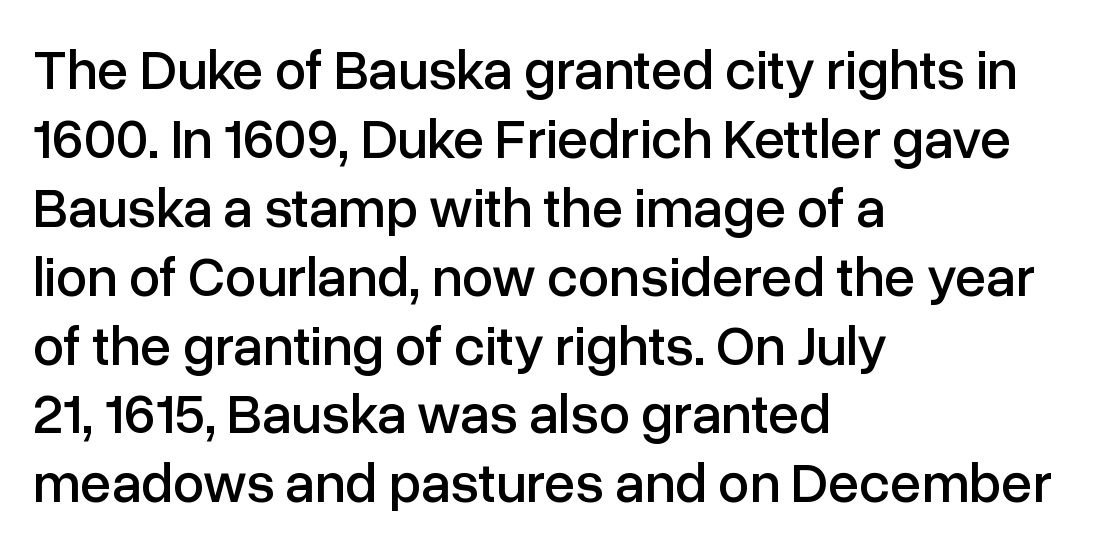
Posture: upright roman. The paragraph has a hard left edge and a soft right edge. Is this a sans? Yes — the strokes have no serifs. Note the varied advance widths — an 'i' is clearly narrower than an 'm'. Check the space under the baseline: it is left empty.
